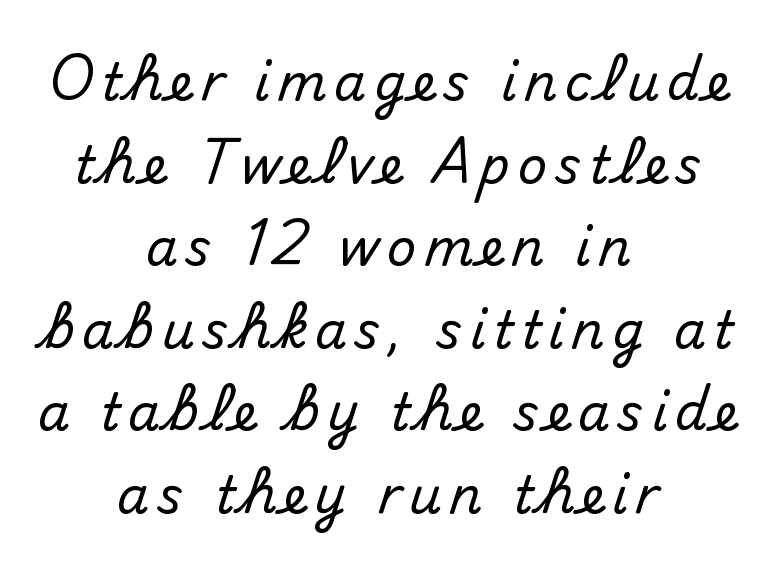
{"serif": "no", "width": "normal", "stroke_contrast": "medium", "x_height": "small", "monospaced": "no", "underline": "no", "align": "center", "line_spacing": "normal", "line_spacing_ratio": 1.62, "glyph_px": 51}
